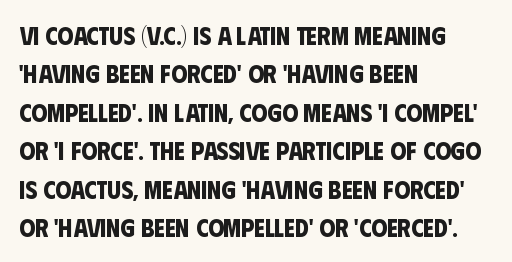
The image shows 25 px bold type; set left-aligned, normal line spacing (1.54x), normal letter spacing, not underlined.
